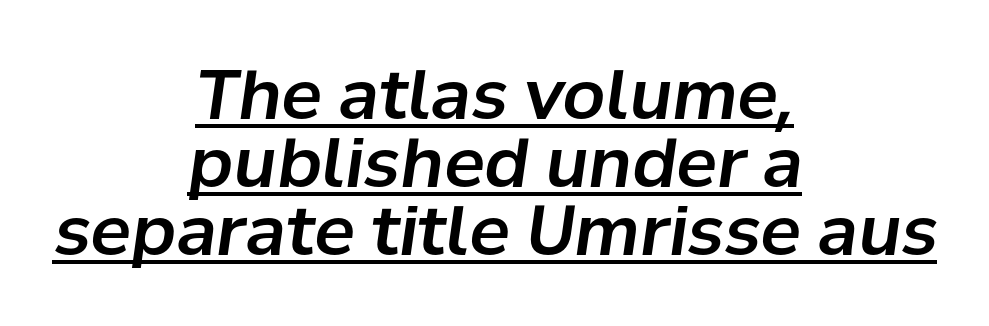
{"italic": "yes", "lean": "right", "slant_degrees": 8, "width": "normal", "stroke_contrast": "low", "x_height": "medium", "monospaced": "no", "underline": "yes", "align": "center", "line_spacing": "tight", "line_spacing_ratio": 1.0, "letter_spacing": "normal", "letter_spacing_em": 0.0, "glyph_px": 68}
